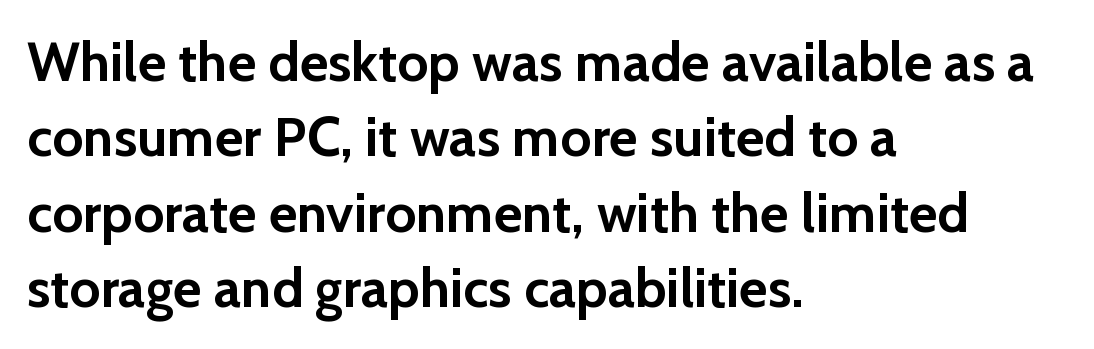
The image shows 55 px semibold sans-serif type, upright; set left-aligned, normal line spacing (1.37x), normal letter spacing, not underlined; low stroke contrast and a medium x-height.
